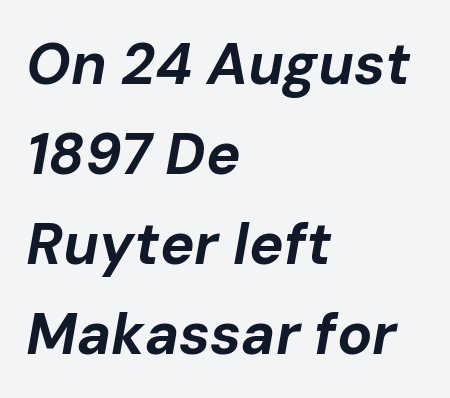
The image shows 58 px bold type, italic (leaning right); set left-aligned, normal line spacing (1.55x), normal letter spacing, not underlined; low stroke contrast and a medium x-height.
